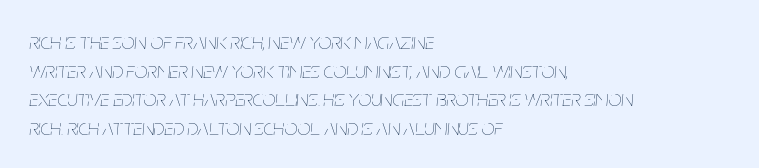
{"italic": "yes", "lean": "right", "slant_degrees": 5, "bold": "no", "underline": "no", "align": "left", "line_spacing_ratio": 1.24, "letter_spacing": "normal", "letter_spacing_em": 0.0, "glyph_px": 23}
